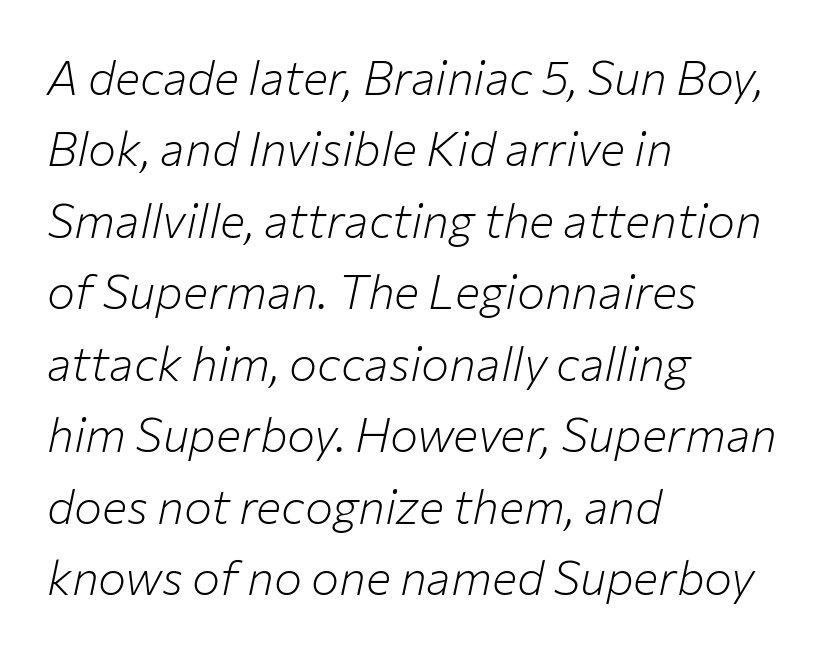
Q: Is the text bold? A: No.
Q: Is the text italic (slanted)? A: Yes, it leans right by about 12 degrees.
Q: Is the text underlined? A: No.
Q: How is the paragraph aligned? A: Left-aligned.
Q: Is the spacing between letters normal or unusually wide? A: Normal.
Q: Is the spacing between lines tight, normal or loose? A: Normal.
Q: Width (condensed, normal, or wide)? A: Normal.
Q: Stroke contrast? A: Low.
Q: x-height? A: Medium.
Q: Monospaced? A: No.
